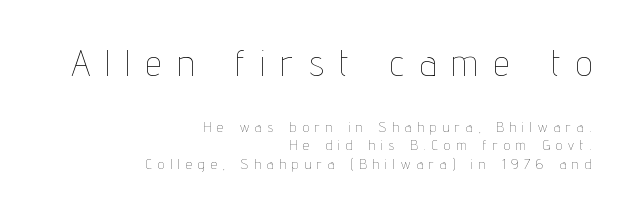
Size hierarchy here favors the leading block over the trailing one. The setting favours the right margin, as signatures and pull-quotes sometimes do. These lines are rendered in a variable-pitch font. The typeface has the unassuming heft of standard copy or less. Rows of type keep a routine distance in the vertical direction. The tracking reads as deliberately expanded to a designer's eye.
